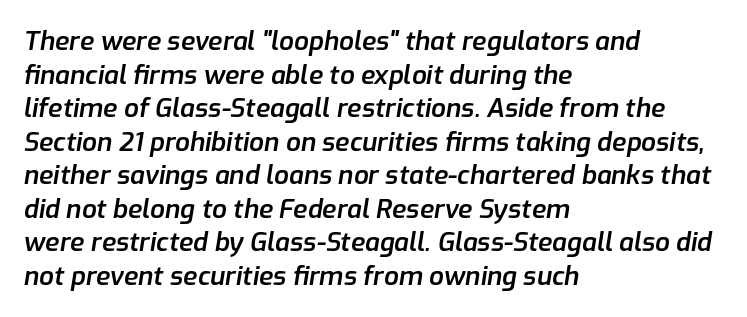
{"italic": "yes", "lean": "right", "slant_degrees": 9, "bold": "semi", "underline": "no", "align": "left", "line_spacing": "normal", "line_spacing_ratio": 1.29, "letter_spacing": "normal", "letter_spacing_em": 0.0, "glyph_px": 26}
